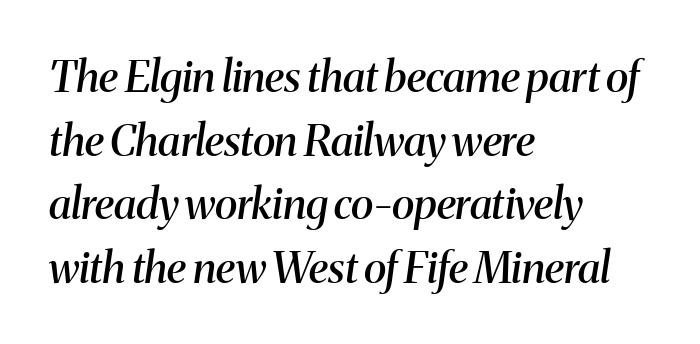
Varying glyph widths throughout — classic text-font behaviour. No word sits above an underline. Notice how descenders clear the ascenders below comfortably — that's standard leading. The compositor pushed each line to the left boundary. A serif font was chosen for this passage. Short note: letters normally spaced.
